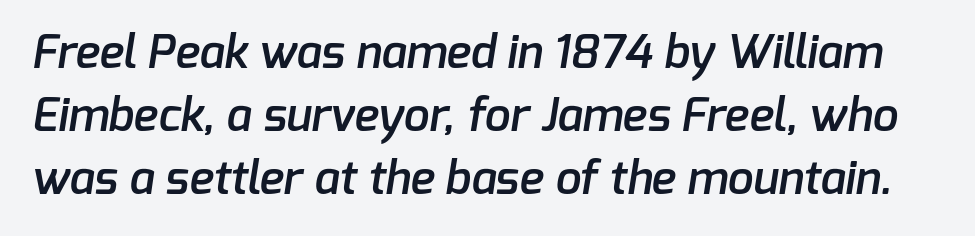
{"serif": "no", "bold": "semi", "weight": "semibold", "width": "normal", "stroke_contrast": "low", "x_height": "medium", "monospaced": "no", "underline": "no", "line_spacing": "normal", "line_spacing_ratio": 1.37, "letter_spacing": "normal", "letter_spacing_em": 0.0, "glyph_px": 46}
